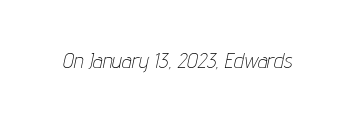
The image shows 21 px text type, italic (leaning right); set normal letter spacing, not underlined.
